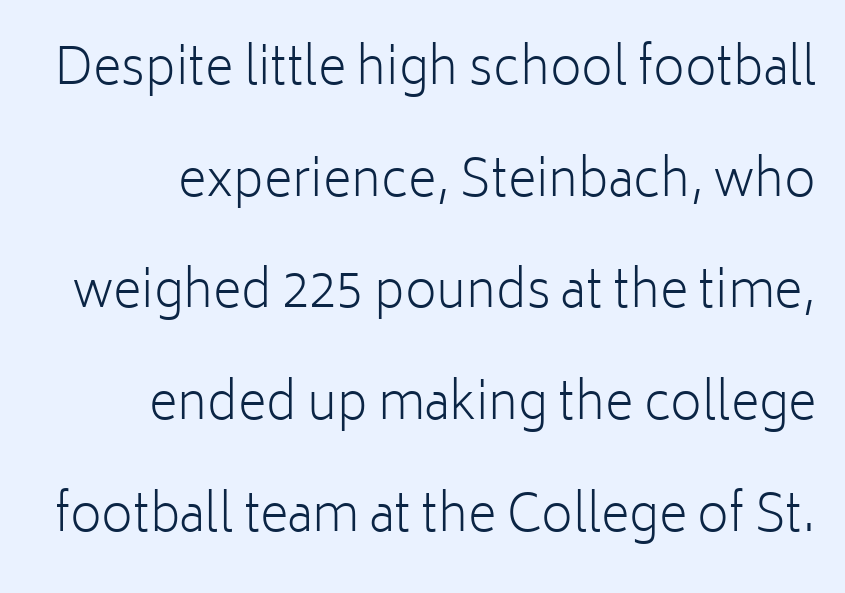
The image shows 49 px light sans-serif type, upright; set right-aligned, loose line spacing (2.28x), normal letter spacing, not underlined; low stroke contrast and a medium x-height.
